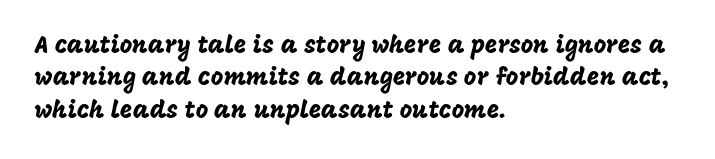
Q: Is the text italic (slanted)? A: Yes.
Q: Is the text underlined? A: No.
Q: How is the paragraph aligned? A: Left-aligned.
Q: Is the spacing between letters normal or unusually wide? A: Normal.
Q: Is the spacing between lines tight, normal or loose? A: Normal.
